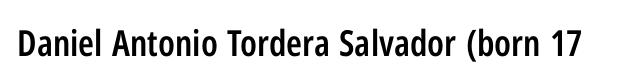
The image shows 36 px semibold, condensed sans-serif type, upright; set normal letter spacing, not underlined; low stroke contrast and a medium x-height.
